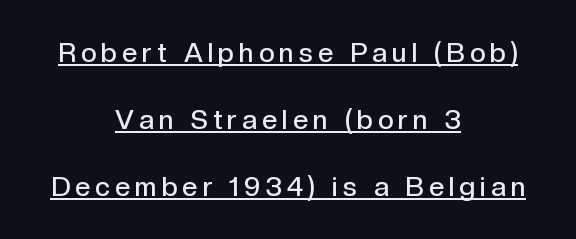
Q: Is the text bold? A: Semi-bold.
Q: Is the text italic (slanted)? A: No, it is upright.
Q: Is the text underlined? A: Yes.
Q: How is the paragraph aligned? A: Centered.
Q: Is the spacing between lines tight, normal or loose? A: Loose.
